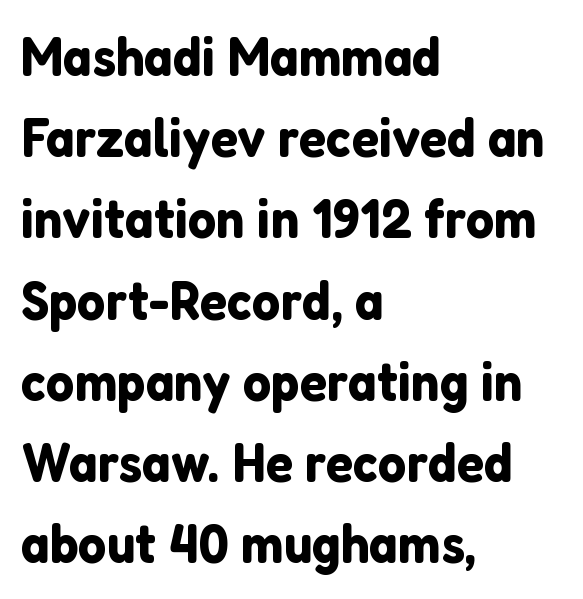
The image shows 56 px sans-serif type, upright; set left-aligned, normal line spacing (1.45x), normal letter spacing, not underlined; low stroke contrast and a medium x-height.
